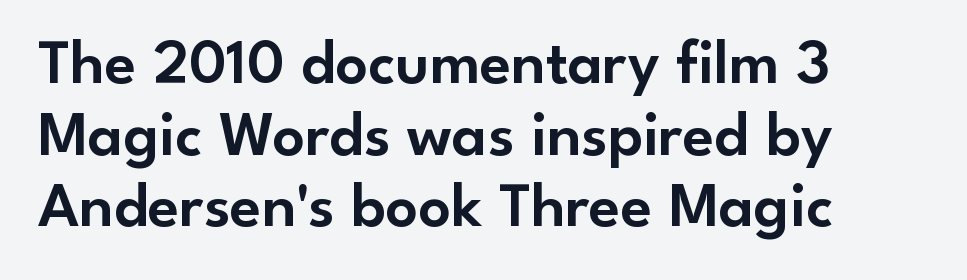
Look at the bottom of the vertical strokes: they stop flat, with no serifs. The letters sit at their default tracking, neither squeezed nor spread. The compositor pushed each line to the left boundary. No word sits above an underline. The letters stand upright; this is a roman face.
